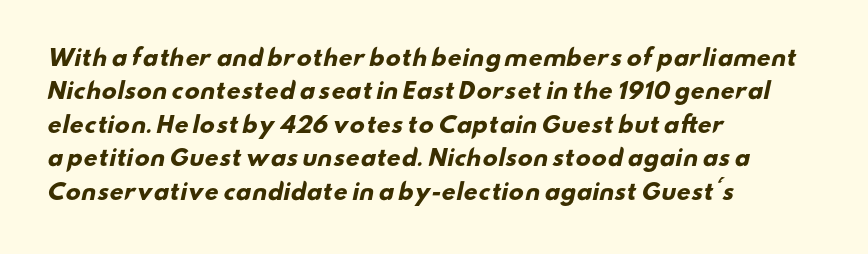
{"bold": "yes", "underline": "no", "align": "left", "line_spacing": "normal", "line_spacing_ratio": 1.52, "letter_spacing": "normal", "letter_spacing_em": 0.0, "glyph_px": 22}
